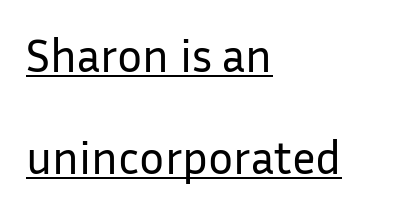
{"serif": "no", "italic": "no", "bold": "no", "weight": "regular", "width": "normal", "stroke_contrast": "low", "x_height": "medium", "monospaced": "no", "underline": "yes", "align": "left", "line_spacing": "loose", "line_spacing_ratio": 2.16, "letter_spacing": "normal", "letter_spacing_em": 0.0, "glyph_px": 47}
